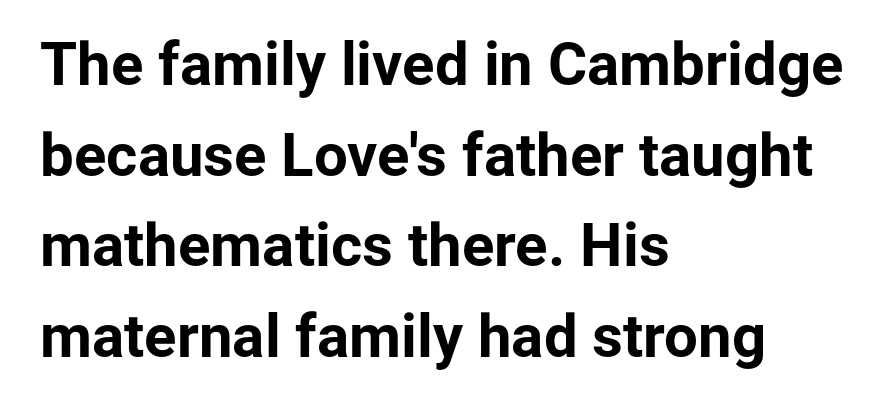
Q: Is the text bold? A: Yes.
Q: Is the text italic (slanted)? A: No, it is upright.
Q: Is the typeface a serif or a sans-serif typeface? A: Sans-serif.
Q: Is the text underlined? A: No.
Q: How is the paragraph aligned? A: Left-aligned.
Q: Is the spacing between letters normal or unusually wide? A: Normal.
Q: Is the spacing between lines tight, normal or loose? A: Normal.
Q: Width (condensed, normal, or wide)? A: Normal.
Q: Stroke contrast? A: Low.
Q: x-height? A: Medium.
Q: Monospaced? A: No.
